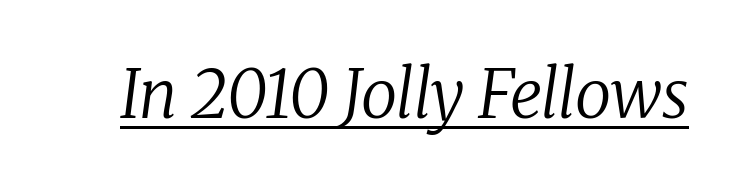
Q: Is the text bold? A: No.
Q: Is the text italic (slanted)? A: Yes, it leans right by about 8 degrees.
Q: Is the typeface a serif or a sans-serif typeface? A: Serif.
Q: Is the text underlined? A: Yes.
Q: Is the spacing between letters normal or unusually wide? A: Normal.
Q: Width (condensed, normal, or wide)? A: Normal.
Q: Stroke contrast? A: Low.
Q: x-height? A: Medium.
Q: Monospaced? A: No.
